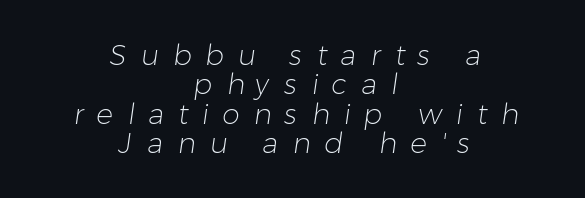
Q: Is the text bold? A: No.
Q: Is the typeface a serif or a sans-serif typeface? A: Sans-serif.
Q: Is the text underlined? A: No.
Q: How is the paragraph aligned? A: Centered.
Q: Is the spacing between letters normal or unusually wide? A: Unusually wide.
Q: Is the spacing between lines tight, normal or loose? A: Tight.
Q: Width (condensed, normal, or wide)? A: Normal.
Q: Stroke contrast? A: Low.
Q: x-height? A: Medium.
Q: Monospaced? A: No.
